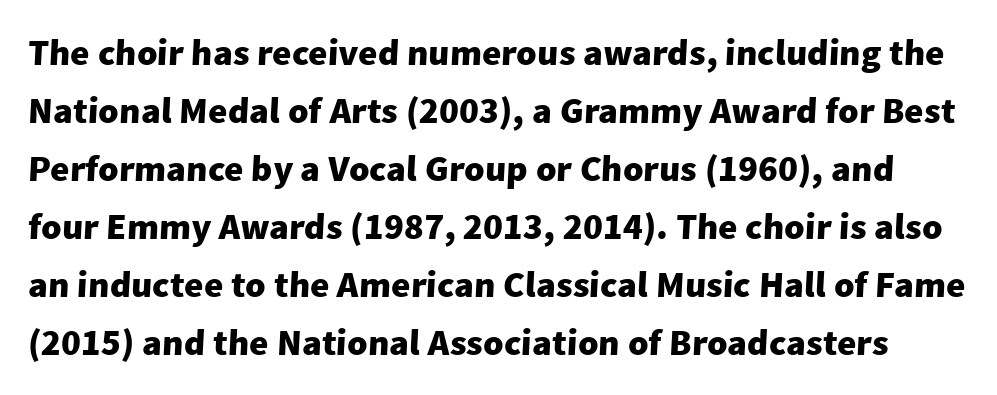
{"serif": "no", "bold": "yes", "weight": "heavy", "width": "normal", "stroke_contrast": "low", "x_height": "medium", "monospaced": "no", "underline": "no", "line_spacing": "normal", "line_spacing_ratio": 1.57, "letter_spacing": "normal", "letter_spacing_em": 0.0, "glyph_px": 37}
